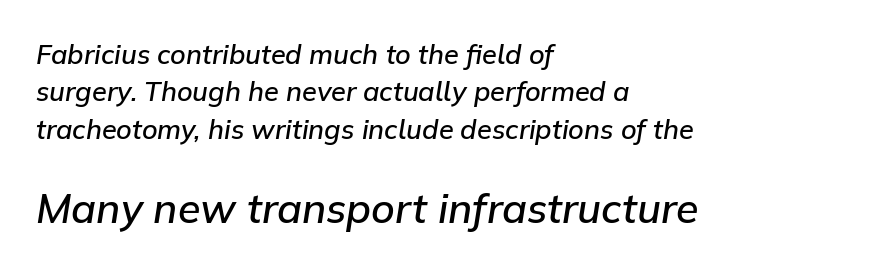
The image shows 41 px semibold type, italic (leaning right); set left-aligned, normal line spacing (1.38x), normal letter spacing, not underlined; the second (bottom) block is 1.52x larger; low stroke contrast and a medium x-height.
